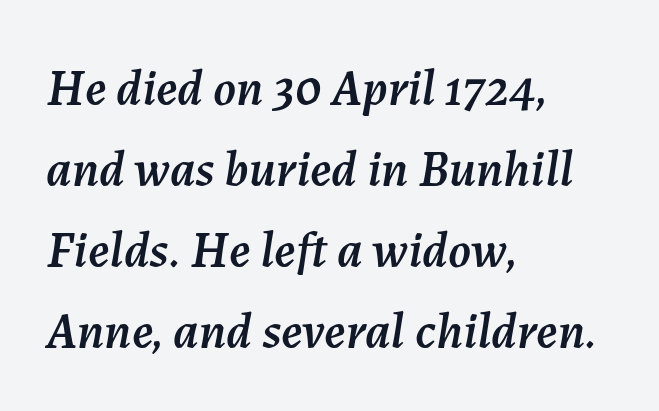
Q: Is the text italic (slanted)? A: Yes, it leans right by about 7 degrees.
Q: Is the text underlined? A: No.
Q: How is the paragraph aligned? A: Left-aligned.
Q: Is the spacing between letters normal or unusually wide? A: Normal.
Q: Is the spacing between lines tight, normal or loose? A: Normal.
Q: Width (condensed, normal, or wide)? A: Normal.
Q: Stroke contrast? A: Medium.
Q: x-height? A: Medium.
Q: Monospaced? A: No.
